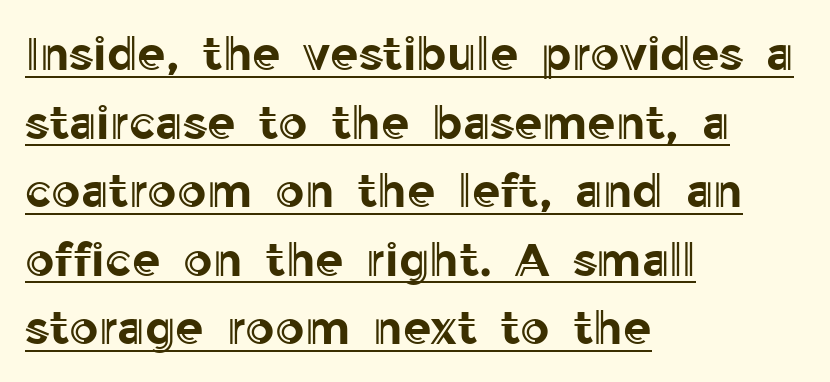
{"italic": "no", "width": "normal", "x_height": "medium", "monospaced": "no", "underline": "yes", "align": "left", "line_spacing": "normal", "line_spacing_ratio": 1.49, "letter_spacing": "normal", "letter_spacing_em": 0.0, "glyph_px": 46}
